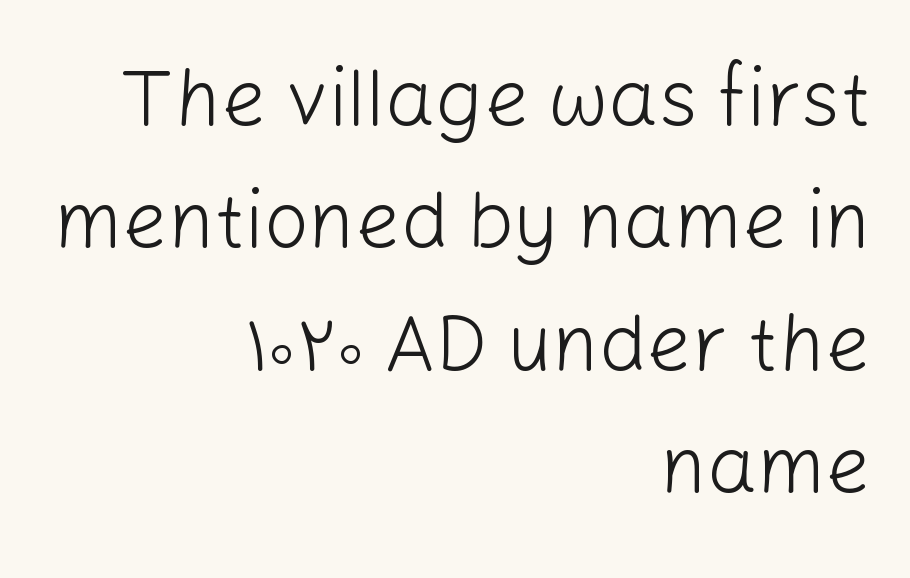
The image shows 79 px light sans-serif type, upright; set right-aligned, normal line spacing (1.55x), normal letter spacing, not underlined; low stroke contrast and a medium x-height.
